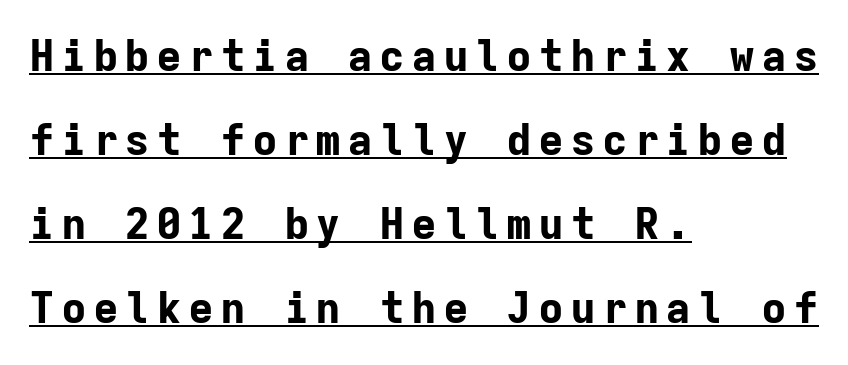
{"serif": "no", "italic": "no", "bold": "yes", "weight": "bold", "width": "normal", "stroke_contrast": "low", "x_height": "medium", "monospaced": "yes", "underline": "yes", "align": "left", "line_spacing": "loose", "line_spacing_ratio": 1.95, "glyph_px": 43}
